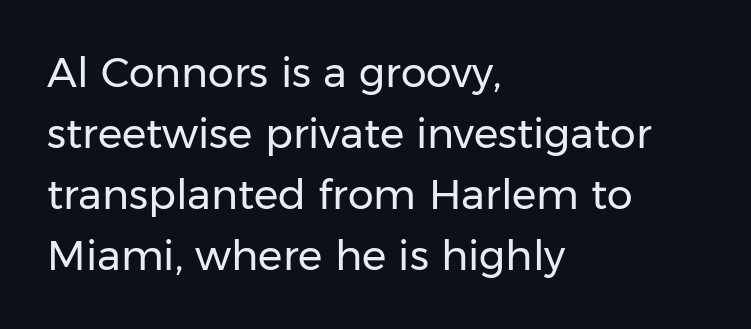
{"serif": "no", "italic": "no", "bold": "no", "weight": "regular", "width": "normal", "stroke_contrast": "low", "x_height": "medium", "monospaced": "no", "underline": "no", "align": "left", "line_spacing": "normal", "line_spacing_ratio": 1.49, "letter_spacing": "normal", "letter_spacing_em": 0.0, "glyph_px": 41}
